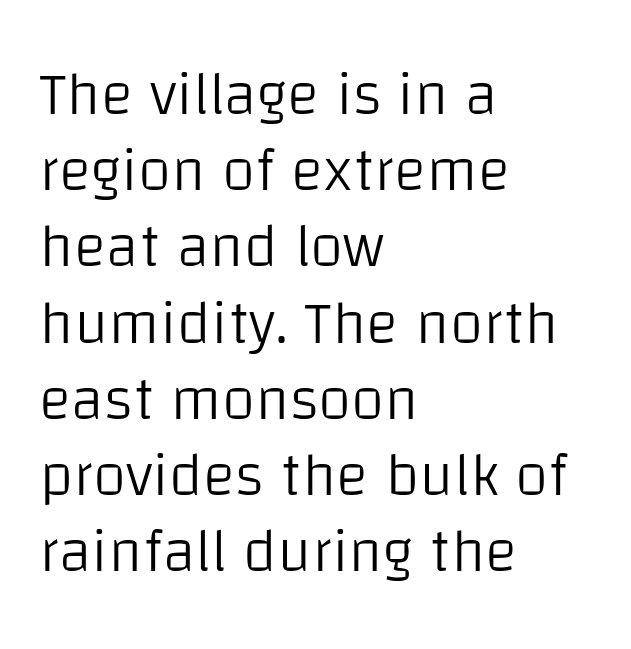
Q: Is the text bold? A: No.
Q: Is the text italic (slanted)? A: No, it is upright.
Q: Is the typeface a serif or a sans-serif typeface? A: Sans-serif.
Q: Is the text underlined? A: No.
Q: How is the paragraph aligned? A: Left-aligned.
Q: Is the spacing between letters normal or unusually wide? A: Normal.
Q: Is the spacing between lines tight, normal or loose? A: Normal.
Q: Width (condensed, normal, or wide)? A: Normal.
Q: Stroke contrast? A: Low.
Q: x-height? A: Large.
Q: Monospaced? A: No.
